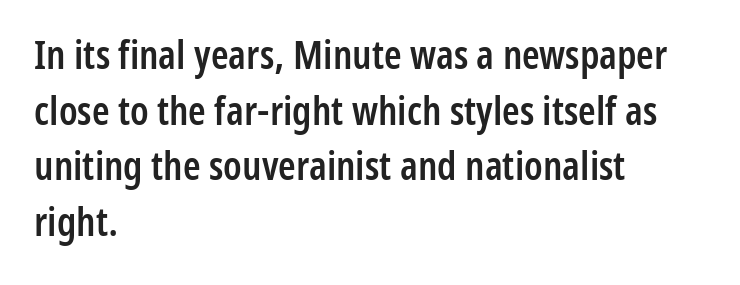
{"serif": "no", "italic": "no", "bold": "semi", "weight": "semibold", "width": "condensed", "stroke_contrast": "low", "x_height": "medium", "monospaced": "no", "underline": "no", "align": "left", "line_spacing": "normal", "line_spacing_ratio": 1.39, "letter_spacing": "normal", "letter_spacing_em": 0.0, "glyph_px": 40}
